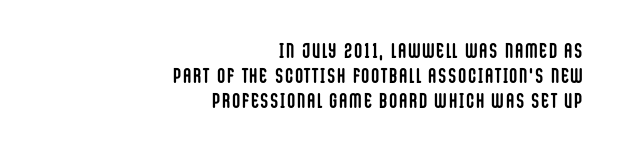
Q: Is the text bold? A: Yes.
Q: Is the text italic (slanted)? A: No, it is upright.
Q: Is the text underlined? A: No.
Q: How is the paragraph aligned? A: Right-aligned.
